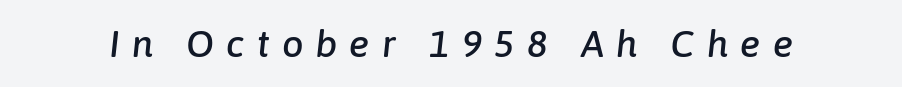
{"italic": "yes", "lean": "right", "slant_degrees": 6, "width": "normal", "stroke_contrast": "low", "x_height": "medium", "monospaced": "no", "underline": "no", "letter_spacing": "wide", "letter_spacing_em": 0.32, "glyph_px": 38}
